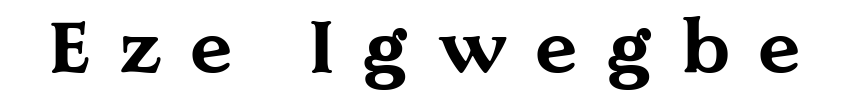
Q: Is the text bold? A: Yes.
Q: Is the text italic (slanted)? A: No, it is upright.
Q: Is the typeface a serif or a sans-serif typeface? A: Serif.
Q: Is the text underlined? A: No.
Q: Is the spacing between letters normal or unusually wide? A: Unusually wide.
Q: Width (condensed, normal, or wide)? A: Wide.
Q: Stroke contrast? A: Medium.
Q: x-height? A: Medium.
Q: Monospaced? A: No.
